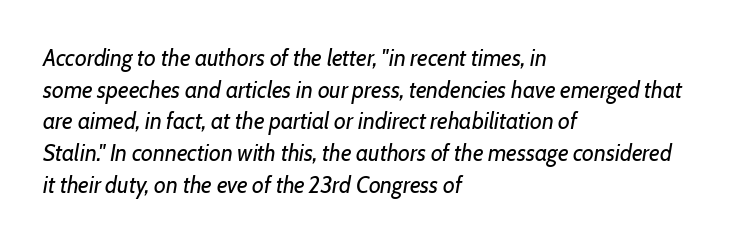
Rows of type keep a routine distance in the vertical direction. Descenders hang freely into open space. The whole block is typeset with a tilt. Default kerning and tracking; the words read as compact shapes. Line beginnings align vertically; line endings do not.
